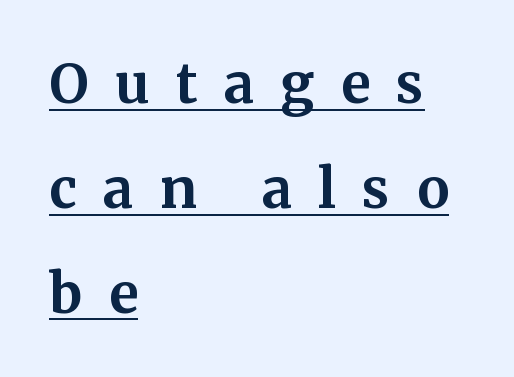
The image shows 54 px bold serif type, upright; set left-aligned, loose line spacing (1.94x), unusually wide letter spacing (+0.49 em), underlined; medium stroke contrast and a medium x-height.
